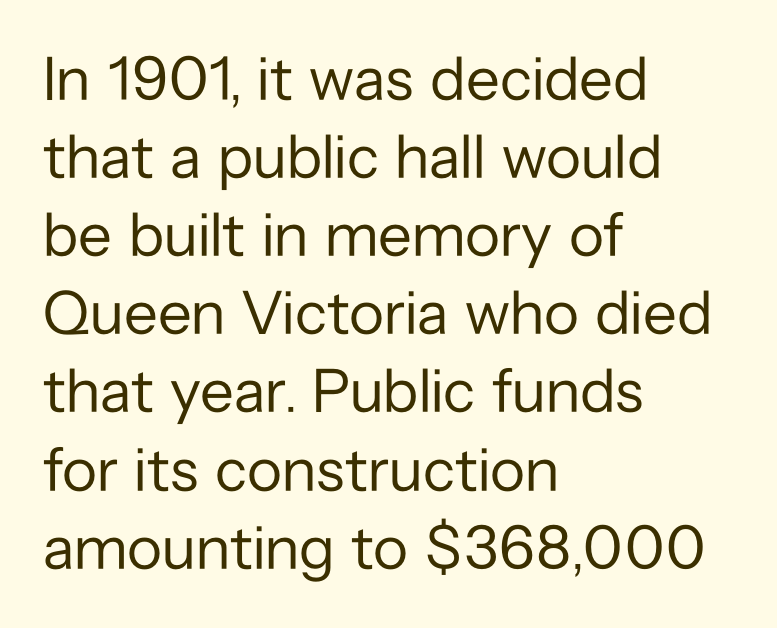
The zone under the glyphs is completely vacant. Stroke mass is kept to a normal reading level or below. The face used here is a sans, in the tradition of grotesques and geometrics. The rendering uses a moderate line-height, typical for paragraphs.
